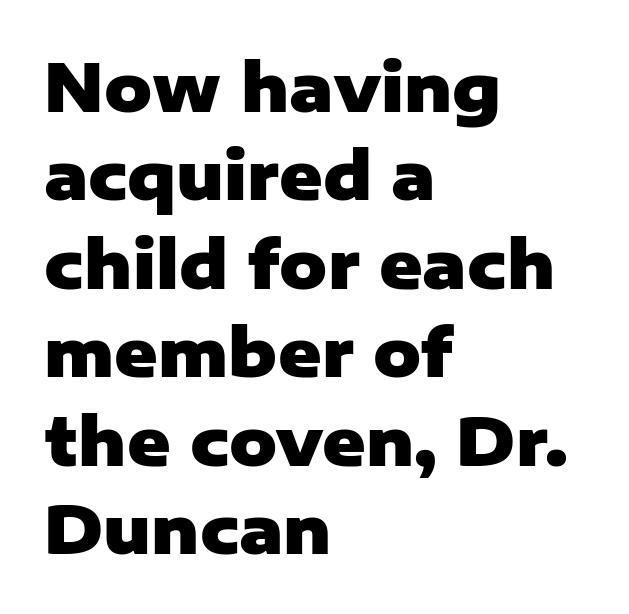
{"serif": "no", "italic": "no", "bold": "yes", "weight": "heavy", "width": "normal", "stroke_contrast": "low", "x_height": "medium", "monospaced": "no", "underline": "no", "align": "left", "line_spacing": "normal", "line_spacing_ratio": 1.34, "letter_spacing": "normal", "letter_spacing_em": 0.0, "glyph_px": 66}
